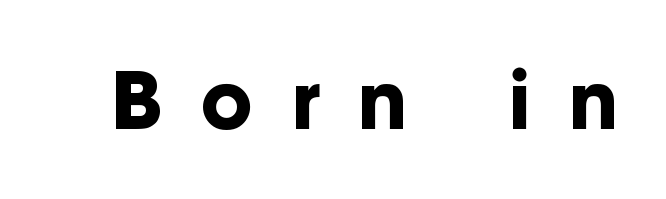
{"serif": "no", "italic": "no", "bold": "yes", "weight": "bold", "width": "normal", "stroke_contrast": "low", "x_height": "medium", "monospaced": "no", "underline": "no", "letter_spacing": "wide", "letter_spacing_em": 0.48, "glyph_px": 79}
